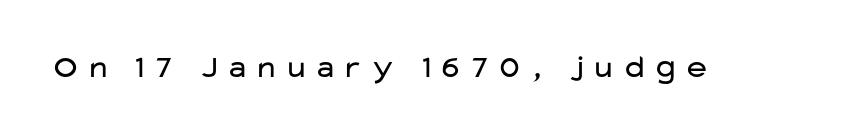
{"serif": "no", "italic": "no", "bold": "no", "weight": "regular", "width": "wide", "stroke_contrast": "low", "x_height": "medium", "monospaced": "no", "underline": "no", "glyph_px": 33}
